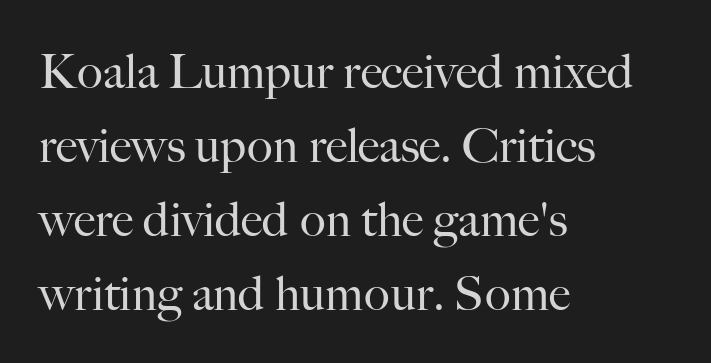
The rag falls on the right side of this text block. The face used here is proportionally spaced, like ordinary book or web type. The passage shown is not underscored anywhere. The line-height multiplier appears to be the usual default. Old-style or modern, the face here clearly has serifs.
